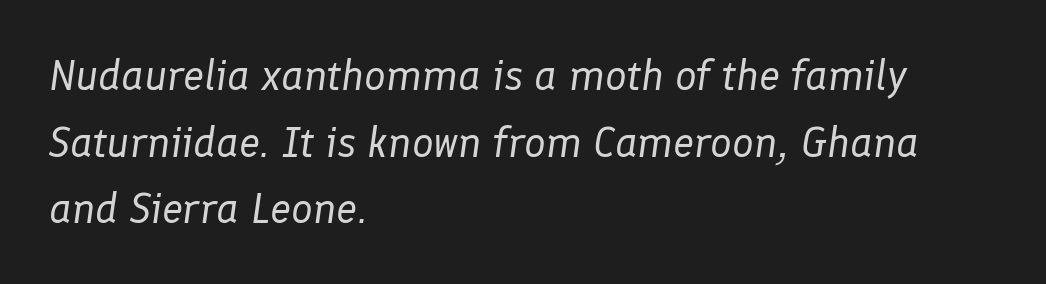
The string is rendered with underlining switched off. These lines sit exactly where default settings would place them. The letterforms sit at book weight or below. Line beginnings align vertically; line endings do not.
